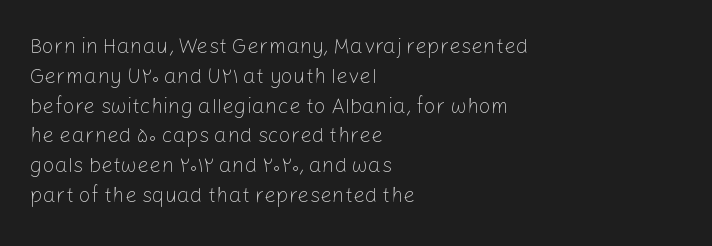
Quick note: interline space is typical. Nothing unusual about the tracking: characters are spaced as the font intends. Unmarked baselines from the first word to the last. No italicization has been applied; the sample stays upright.
